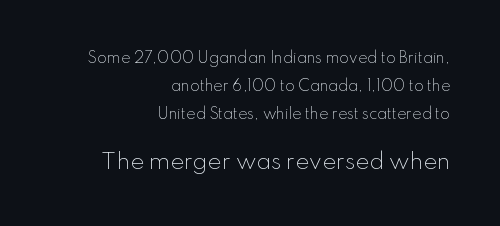
{"italic": "no", "bold": "no", "underline": "no", "align": "right", "line_spacing": "loose", "line_spacing_ratio": 1.99, "letter_spacing": "normal", "letter_spacing_em": 0.0, "larger_block": "second", "size_ratio": 1.5, "glyph_px": 21}
